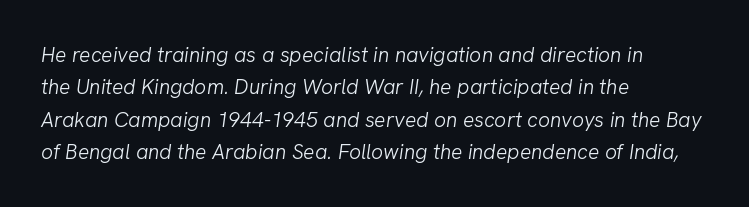
{"italic": "yes", "lean": "right", "slant_degrees": 8, "bold": "no", "underline": "no", "align": "left", "line_spacing": "normal", "line_spacing_ratio": 1.54, "letter_spacing": "normal", "letter_spacing_em": 0.0, "glyph_px": 21}
